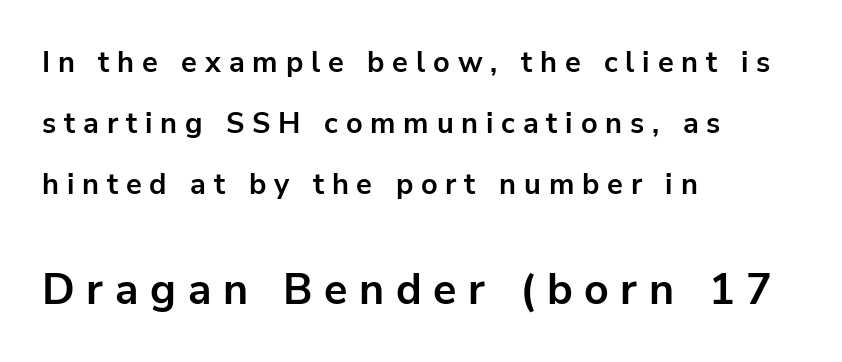
Q: Is the text bold? A: Yes.
Q: Is the text italic (slanted)? A: No, it is upright.
Q: Is the typeface a serif or a sans-serif typeface? A: Sans-serif.
Q: Is the text underlined? A: No.
Q: How is the paragraph aligned? A: Left-aligned.
Q: Is the spacing between letters normal or unusually wide? A: Unusually wide.
Q: Is the spacing between lines tight, normal or loose? A: Loose.
Q: Which block of text is set in a larger size, the first (top) or the second (bottom)? A: The second (bottom) one.
Q: Width (condensed, normal, or wide)? A: Normal.
Q: Stroke contrast? A: Low.
Q: x-height? A: Medium.
Q: Monospaced? A: No.
